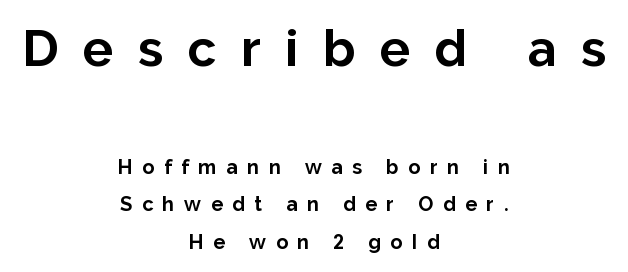
{"serif": "no", "italic": "no", "bold": "yes", "weight": "bold", "width": "normal", "stroke_contrast": "low", "x_height": "medium", "monospaced": "no", "underline": "no", "align": "center", "line_spacing_ratio": 1.88, "letter_spacing": "wide", "letter_spacing_em": 0.48, "larger_block": "first", "size_ratio": 2.55, "glyph_px": 51}
